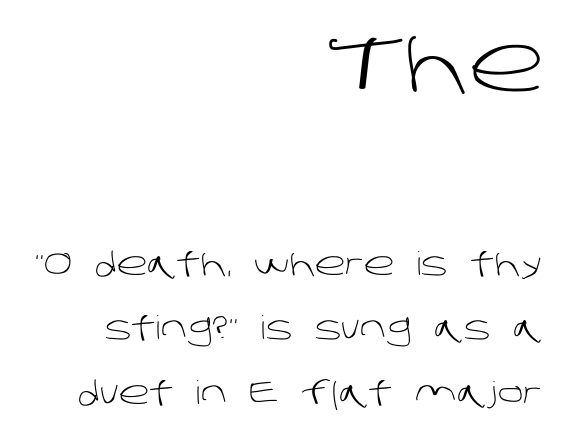
Q: Is the text bold? A: No.
Q: Is the typeface a serif or a sans-serif typeface? A: Sans-serif.
Q: Is the text underlined? A: No.
Q: How is the paragraph aligned? A: Right-aligned.
Q: Is the spacing between letters normal or unusually wide? A: Normal.
Q: Is the spacing between lines tight, normal or loose? A: Loose.
Q: Which block of text is set in a larger size, the first (top) or the second (bottom)? A: The first (top) one.
Q: Width (condensed, normal, or wide)? A: Normal.
Q: Stroke contrast? A: Low.
Q: x-height? A: Large.
Q: Monospaced? A: No.
